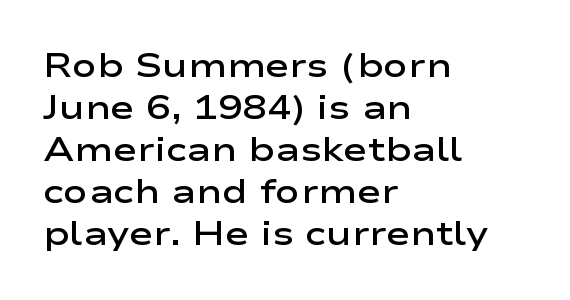
The image shows 33 px semibold, wide sans-serif type, upright; set left-aligned, normal line spacing (1.27x), normal letter spacing, not underlined; low stroke contrast and a medium x-height.
